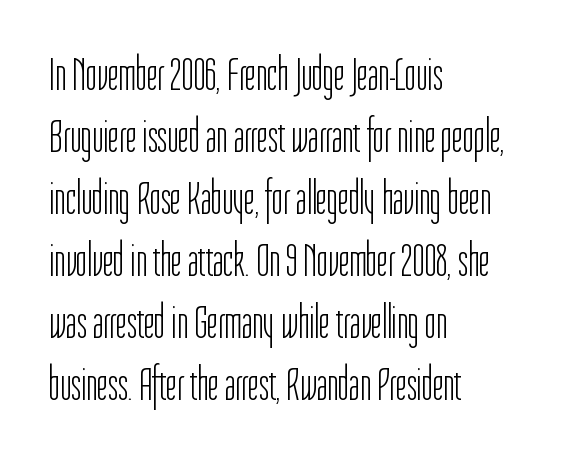
Q: Is the text bold? A: No.
Q: Is the text italic (slanted)? A: No, it is upright.
Q: Is the typeface a serif or a sans-serif typeface? A: Sans-serif.
Q: Is the text underlined? A: No.
Q: How is the paragraph aligned? A: Left-aligned.
Q: Is the spacing between letters normal or unusually wide? A: Normal.
Q: Is the spacing between lines tight, normal or loose? A: Normal.
Q: Width (condensed, normal, or wide)? A: Condensed.
Q: Stroke contrast? A: Low.
Q: x-height? A: Medium.
Q: Monospaced? A: No.
